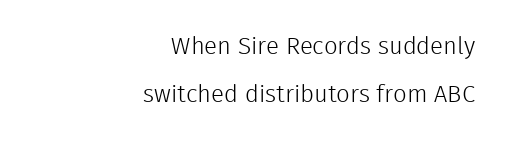
The image shows 24 px text type, upright; set right-aligned, loose line spacing (2.02x), normal letter spacing, not underlined.
